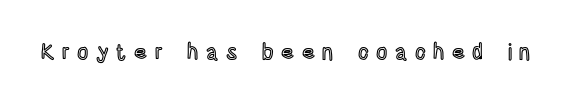
Q: Is the text italic (slanted)? A: No, it is upright.
Q: Is the text underlined? A: No.
Q: Is the spacing between letters normal or unusually wide? A: Unusually wide.
